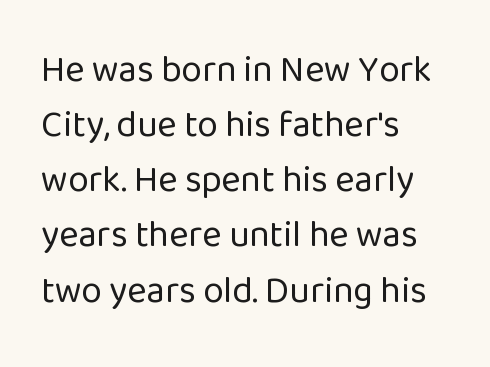
{"serif": "no", "italic": "no", "bold": "no", "weight": "regular", "width": "normal", "stroke_contrast": "low", "x_height": "medium", "monospaced": "no", "underline": "no", "align": "left", "line_spacing": "normal", "line_spacing_ratio": 1.49, "letter_spacing": "normal", "letter_spacing_em": 0.0, "glyph_px": 37}
